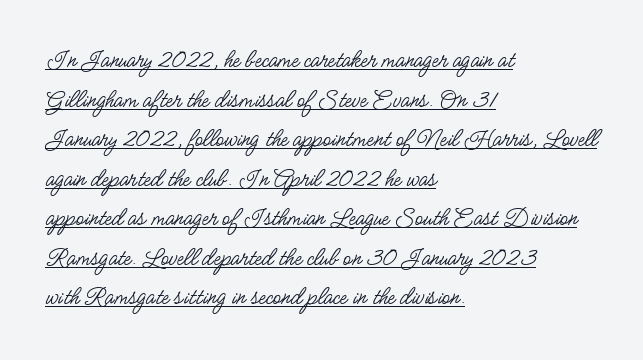
{"bold": "no", "underline": "yes", "align": "left", "line_spacing": "normal", "line_spacing_ratio": 1.52, "letter_spacing": "normal", "letter_spacing_em": 0.0, "glyph_px": 26}
